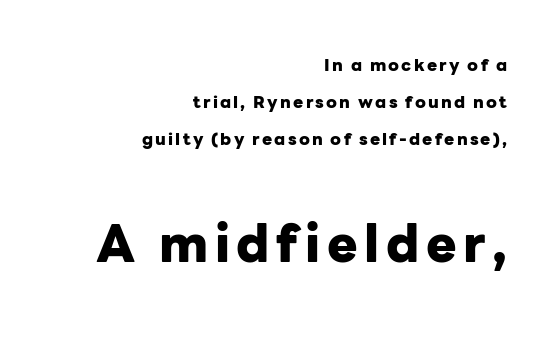
Every stem runs plumb, perpendicular to the baseline. The passage shown is typeset with a sans-serif family. As a designer I'd log this as weight 700, bold. Each new line begins a long way beneath the previous one. Unmarked baselines from the first word to the last.
